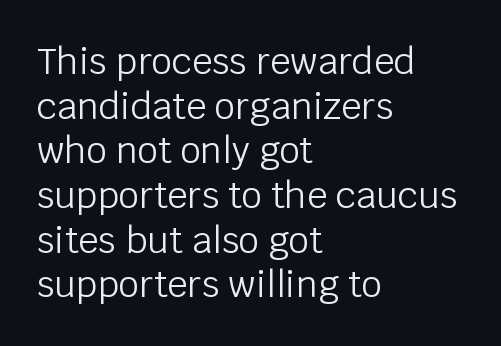
{"serif": "no", "italic": "no", "bold": "no", "weight": "light", "width": "normal", "stroke_contrast": "low", "x_height": "large", "monospaced": "no", "underline": "no", "align": "left", "line_spacing_ratio": 1.24, "letter_spacing": "normal", "letter_spacing_em": 0.0, "glyph_px": 36}
